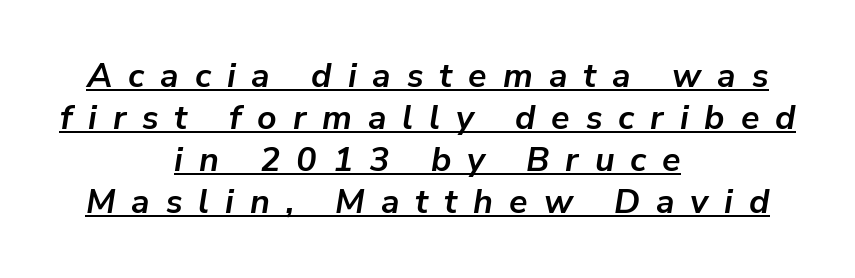
Here the designer chose a conventional face with non-uniform glyph widths. Rendered with sloped, italic letterforms. The sample's only ornament is a line tracing under the words. A dark, heavy texture on the line: the type is bold.
